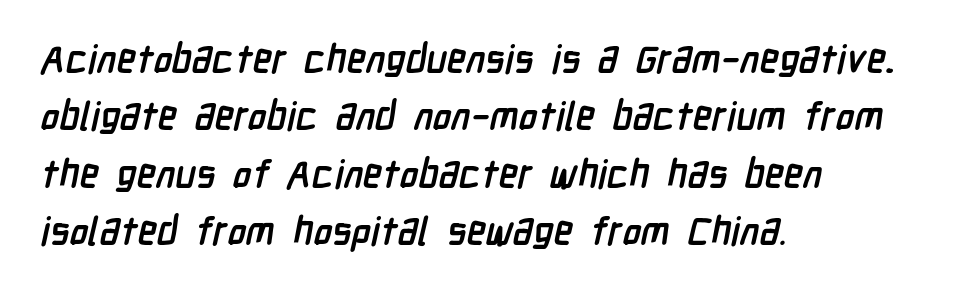
Q: Is the text bold? A: Yes.
Q: Is the typeface a serif or a sans-serif typeface? A: Sans-serif.
Q: Is the text underlined? A: No.
Q: How is the paragraph aligned? A: Left-aligned.
Q: Is the spacing between letters normal or unusually wide? A: Normal.
Q: Is the spacing between lines tight, normal or loose? A: Normal.
Q: Width (condensed, normal, or wide)? A: Condensed.
Q: Stroke contrast? A: Low.
Q: x-height? A: Medium.
Q: Monospaced? A: No.
